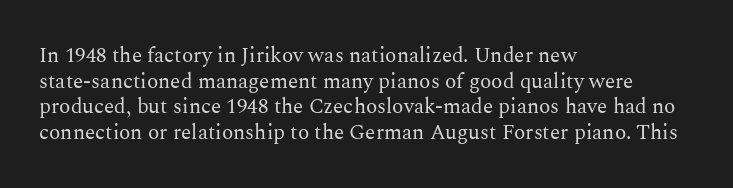
{"italic": "no", "bold": "no", "underline": "no", "align": "left", "line_spacing_ratio": 1.22, "letter_spacing": "normal", "letter_spacing_em": 0.0, "glyph_px": 21}
